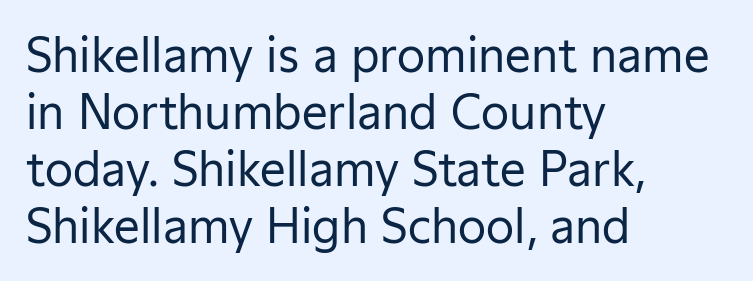
Q: Is the text bold? A: No.
Q: Is the text italic (slanted)? A: No, it is upright.
Q: Is the typeface a serif or a sans-serif typeface? A: Sans-serif.
Q: Is the text underlined? A: No.
Q: How is the paragraph aligned? A: Left-aligned.
Q: Is the spacing between letters normal or unusually wide? A: Normal.
Q: Width (condensed, normal, or wide)? A: Normal.
Q: Stroke contrast? A: Low.
Q: x-height? A: Medium.
Q: Monospaced? A: No.
